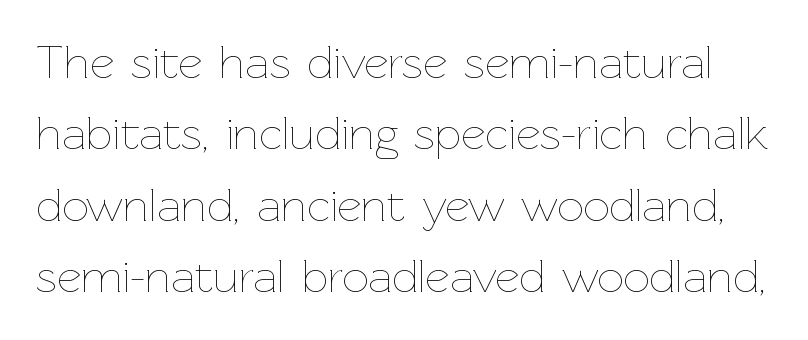
{"italic": "no", "bold": "no", "weight": "thin", "width": "normal", "stroke_contrast": "low", "x_height": "medium", "monospaced": "no", "underline": "no", "line_spacing": "normal", "line_spacing_ratio": 1.52, "letter_spacing": "normal", "letter_spacing_em": 0.0, "glyph_px": 47}
